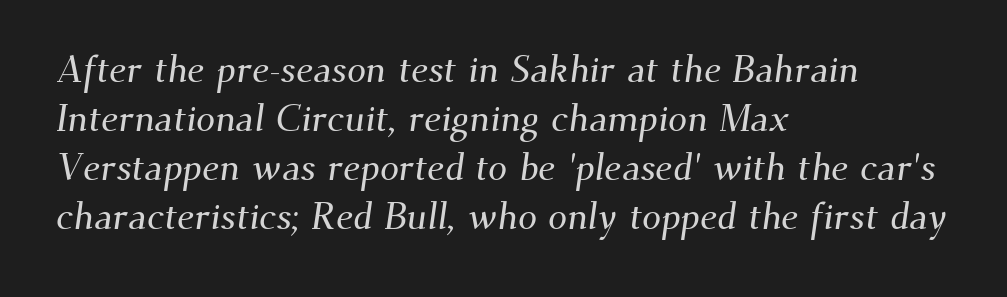
{"serif": "yes", "width": "normal", "stroke_contrast": "medium", "x_height": "small", "monospaced": "no", "underline": "no", "align": "left", "line_spacing": "normal", "line_spacing_ratio": 1.29, "letter_spacing": "normal", "letter_spacing_em": 0.0, "glyph_px": 38}
